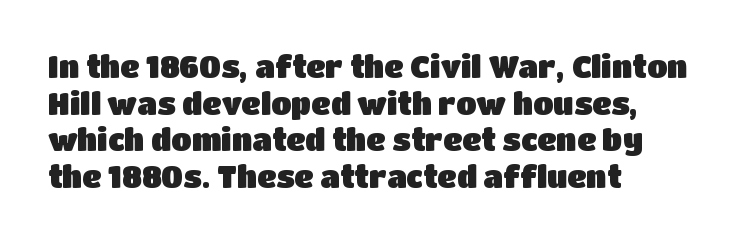
{"serif": "no", "italic": "no", "width": "normal", "stroke_contrast": "low", "x_height": "large", "monospaced": "no", "underline": "no", "align": "left", "line_spacing_ratio": 1.22, "letter_spacing": "normal", "letter_spacing_em": 0.0, "glyph_px": 30}
